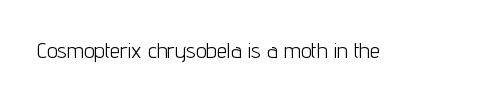
The passage shown is not underscored anywhere. The font's upright variant was chosen for this text. Stems here are at most as thick as an everyday book face. Observe the ordinary spacing: letters are neighbours, not strangers.
